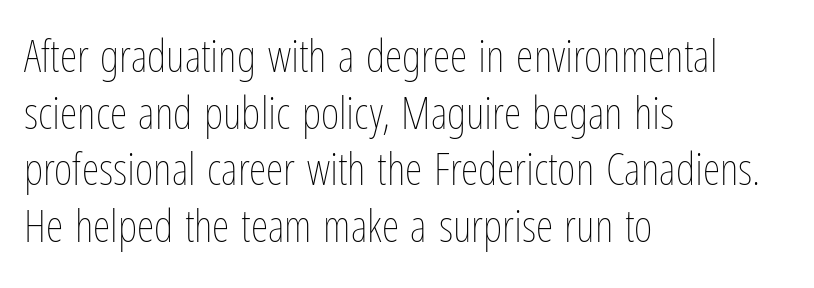
The image shows 45 px thin, condensed type, upright; set left-aligned, normal line spacing (1.26x), normal letter spacing, not underlined; low stroke contrast and a medium x-height.
